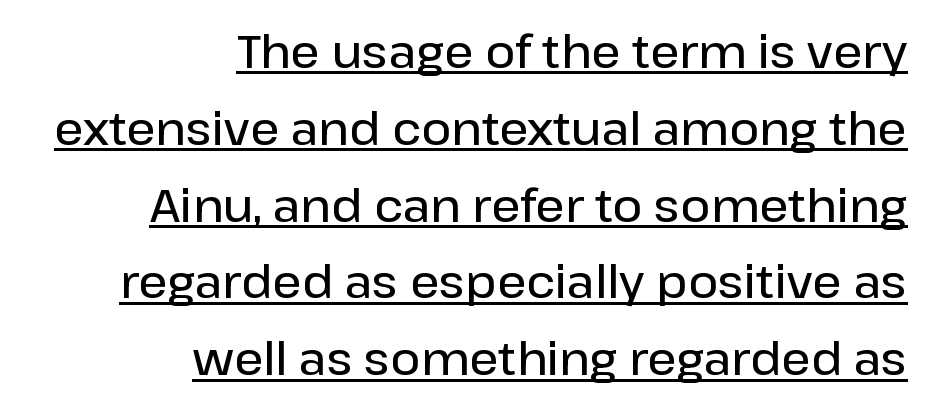
Q: Is the text bold? A: Semi-bold.
Q: Is the text italic (slanted)? A: No, it is upright.
Q: Is the typeface a serif or a sans-serif typeface? A: Sans-serif.
Q: Is the text underlined? A: Yes.
Q: How is the paragraph aligned? A: Right-aligned.
Q: Is the spacing between letters normal or unusually wide? A: Normal.
Q: Is the spacing between lines tight, normal or loose? A: Normal.
Q: Width (condensed, normal, or wide)? A: Normal.
Q: Stroke contrast? A: Low.
Q: x-height? A: Medium.
Q: Monospaced? A: No.
